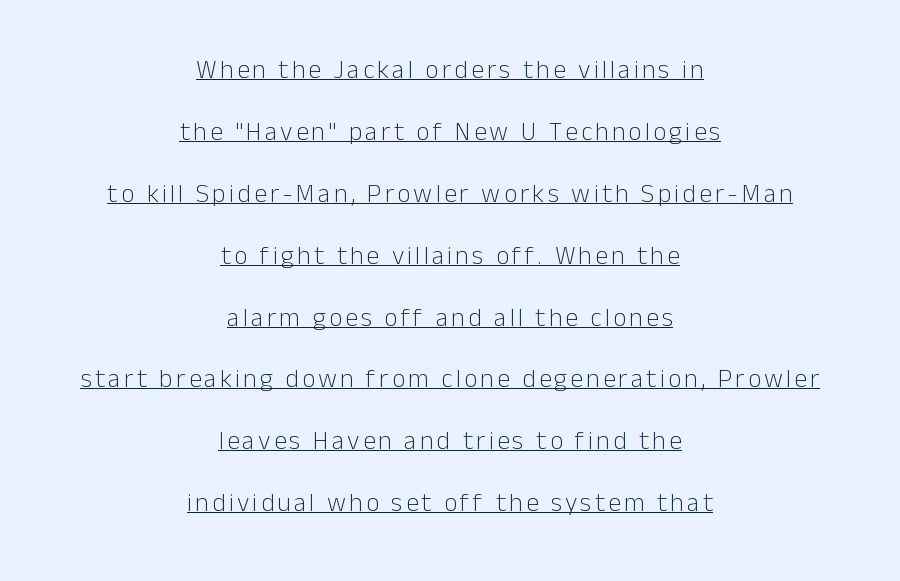
A student would call this center alignment; a typographer would say set centered. No chunkiness to these letters — they're not bold. Honestly, the rows look like they've been pulled way apart. Ascenders rise straight up at ninety degrees. Glance below the letters and you will spot a drawn line.
